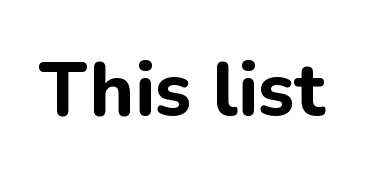
The image shows 75 px bold sans-serif type, upright; set normal letter spacing, not underlined; low stroke contrast and a medium x-height.
